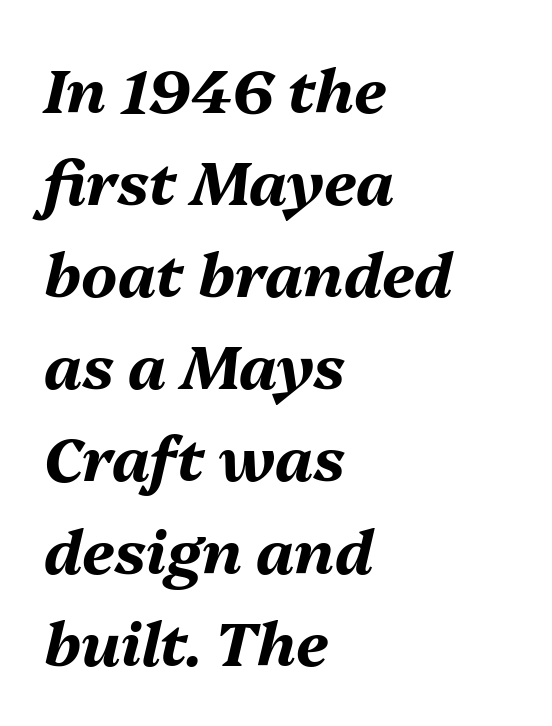
{"italic": "yes", "lean": "right", "slant_degrees": 13, "bold": "yes", "weight": "bold", "width": "normal", "stroke_contrast": "medium", "x_height": "medium", "monospaced": "no", "underline": "no", "align": "left", "line_spacing": "normal", "line_spacing_ratio": 1.51, "letter_spacing": "normal", "letter_spacing_em": 0.0, "glyph_px": 61}
